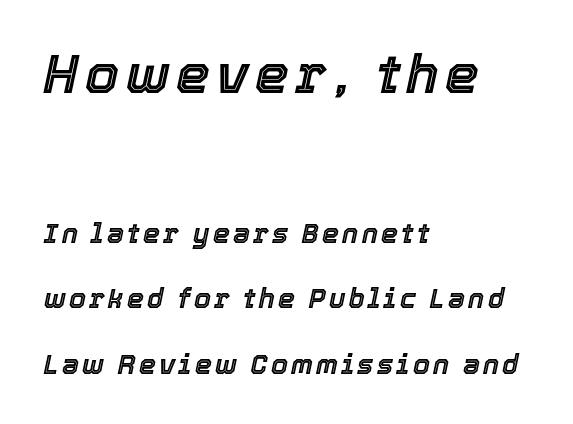
The image shows 54 px text type, italic (leaning right); set left-aligned, loose line spacing (2.42x), not underlined; the first (top) block is 2.0x larger; a medium x-height.
